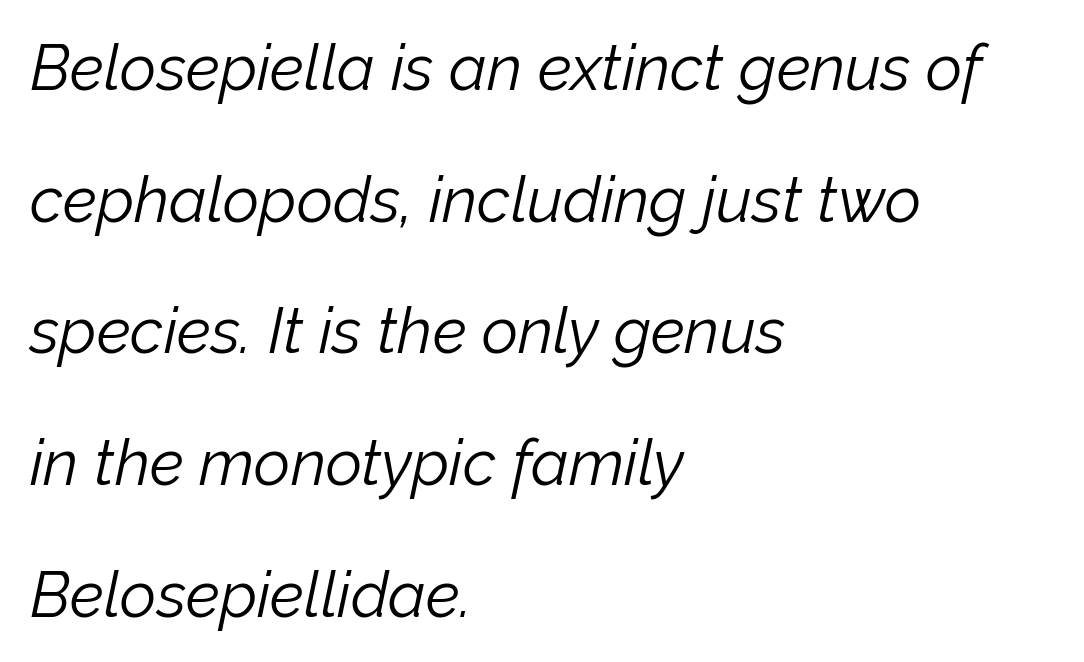
Q: Is the text bold? A: No.
Q: Is the text italic (slanted)? A: Yes, it leans right by about 12 degrees.
Q: Is the text underlined? A: No.
Q: How is the paragraph aligned? A: Left-aligned.
Q: Is the spacing between letters normal or unusually wide? A: Normal.
Q: Is the spacing between lines tight, normal or loose? A: Loose.
Q: Width (condensed, normal, or wide)? A: Normal.
Q: Stroke contrast? A: Low.
Q: x-height? A: Medium.
Q: Monospaced? A: No.
